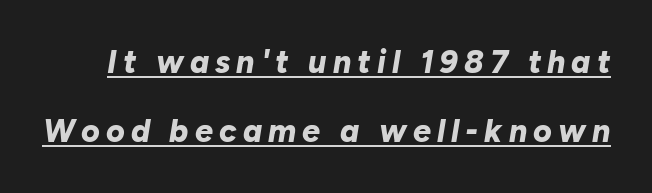
Q: Is the text bold? A: Yes.
Q: Is the text italic (slanted)? A: Yes, it leans right by about 10 degrees.
Q: Is the text underlined? A: Yes.
Q: Is the spacing between lines tight, normal or loose? A: Loose.
Q: Width (condensed, normal, or wide)? A: Normal.
Q: Stroke contrast? A: Low.
Q: x-height? A: Medium.
Q: Monospaced? A: No.
